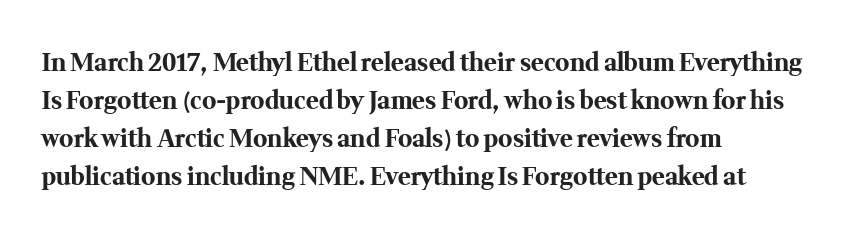
{"italic": "no", "bold": "yes", "underline": "no", "align": "left", "line_spacing": "normal", "line_spacing_ratio": 1.59, "letter_spacing": "normal", "letter_spacing_em": 0.0, "glyph_px": 24}
